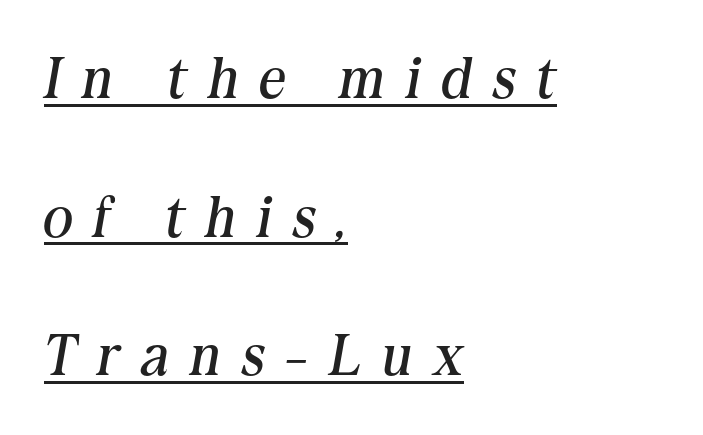
The image shows 58 px regular-weight serif type, italic (leaning right); set left-aligned, loose line spacing (2.39x), unusually wide letter spacing (+0.36 em), underlined; medium stroke contrast and a medium x-height.
